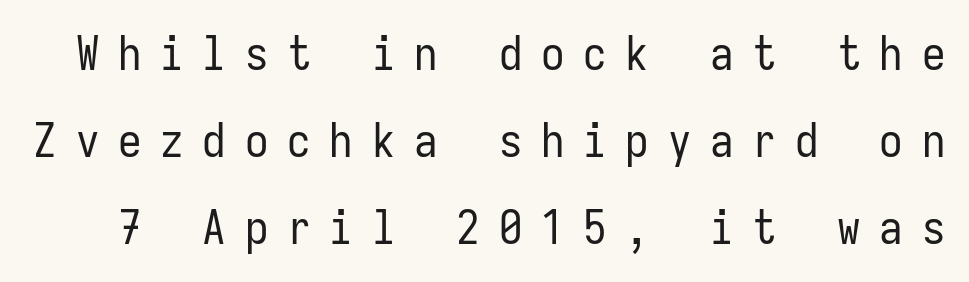
The image shows 47 px regular-weight, condensed sans-serif type, upright, monospaced; set line spacing 1.85x, unusually wide letter spacing (+0.4 em), not underlined; low stroke contrast and a medium x-height.
